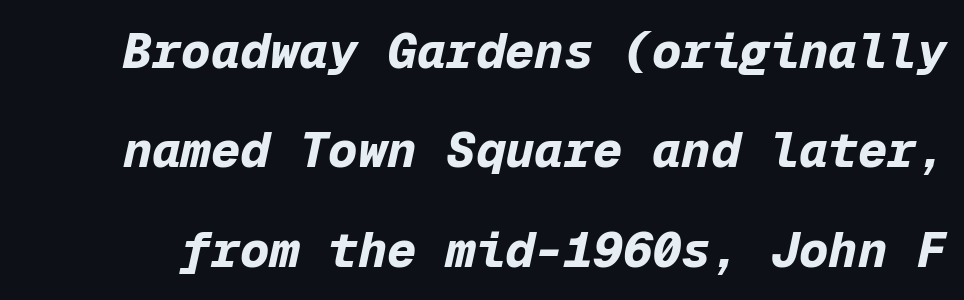
{"italic": "yes", "lean": "right", "slant_degrees": 12, "bold": "yes", "weight": "bold", "width": "normal", "stroke_contrast": "low", "x_height": "medium", "monospaced": "yes", "underline": "no", "line_spacing": "loose", "line_spacing_ratio": 2.03, "letter_spacing": "normal", "letter_spacing_em": 0.0, "glyph_px": 49}
